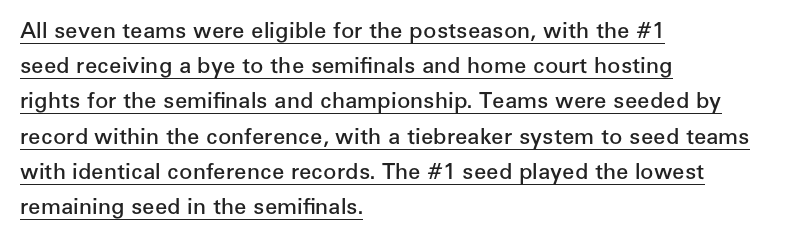
Horizontal bands of white between lines are of average thickness. How are the letters spaced? Ordinarily, with no added tracking. Line starts are locked; line ends wander. Every word sits above its own underline. The type sits square on the baseline with zero lean.
